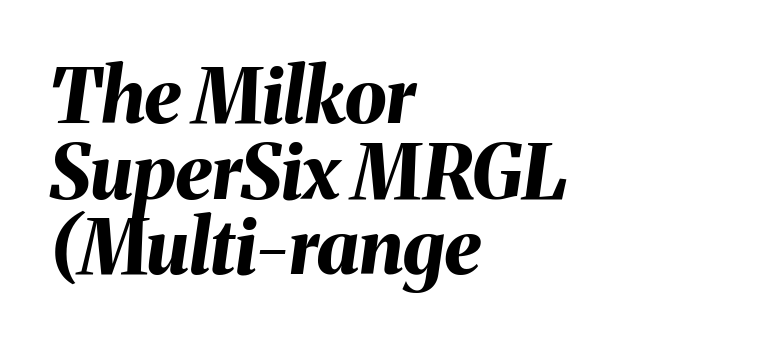
Varying glyph widths throughout — classic text-font behaviour. On the weight axis this lands at bold, roughly 700. Letters rest on an invisible, unmarked baseline. Honestly, the rows look squashed on top of each other. Designer's note — italics engaged.
